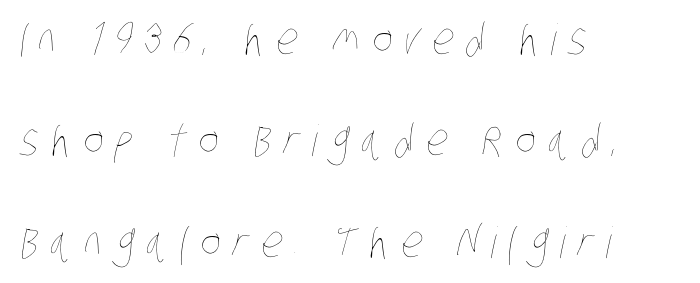
The image shows 43 px thin, condensed type; set left-aligned, loose line spacing (2.36x), unusually wide letter spacing (+0.28 em), not underlined; low stroke contrast and a large x-height.
